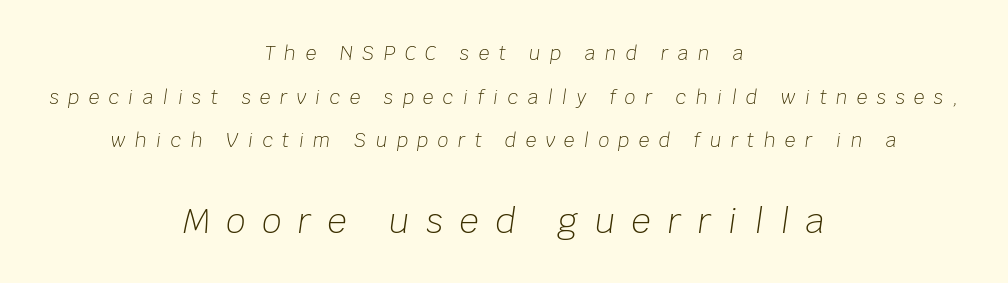
Q: Is the text bold? A: No.
Q: Is the text italic (slanted)? A: Yes, it leans right by about 8 degrees.
Q: Is the text underlined? A: No.
Q: How is the paragraph aligned? A: Centered.
Q: Is the spacing between letters normal or unusually wide? A: Unusually wide.
Q: Is the spacing between lines tight, normal or loose? A: Loose.
Q: Which block of text is set in a larger size, the first (top) or the second (bottom)? A: The second (bottom) one.
Q: Width (condensed, normal, or wide)? A: Normal.
Q: Stroke contrast? A: Low.
Q: x-height? A: Large.
Q: Monospaced? A: No.
